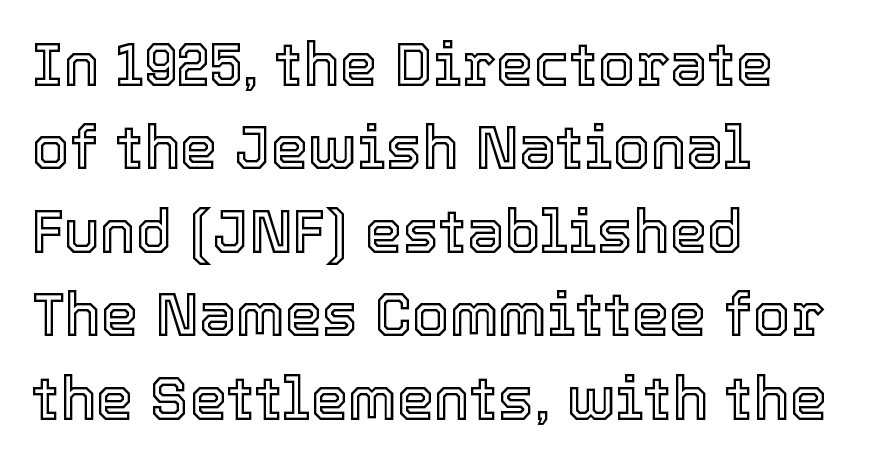
{"italic": "no", "width": "normal", "x_height": "medium", "monospaced": "no", "underline": "no", "align": "left", "line_spacing": "normal", "line_spacing_ratio": 1.39, "letter_spacing": "normal", "letter_spacing_em": 0.0, "glyph_px": 60}
